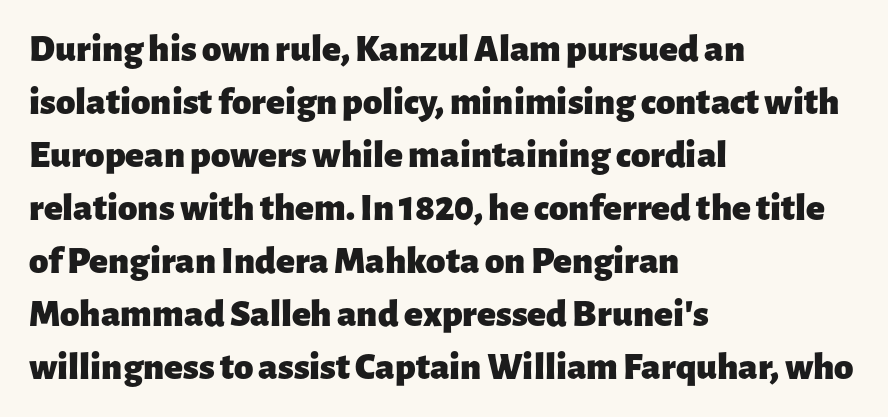
The image shows 39 px heavy sans-serif type, upright; set left-aligned, normal line spacing (1.36x), normal letter spacing, not underlined; low stroke contrast and a medium x-height.
